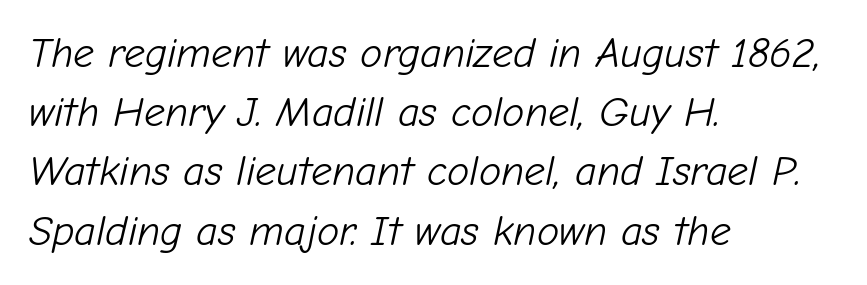
Character widths vary here, with narrow letters taking less room than wide ones. The passage shown has conventional tracking throughout. Normally led — the rows are evenly, conventionally spaced. All the whitespace from short lines collects on the right. The strip under each line holds only bare page.
